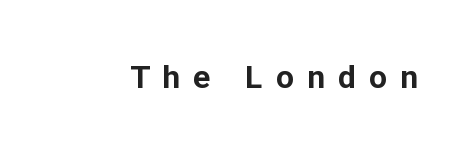
Q: Is the text bold? A: Yes.
Q: Is the text italic (slanted)? A: No, it is upright.
Q: Is the typeface a serif or a sans-serif typeface? A: Sans-serif.
Q: Is the text underlined? A: No.
Q: Is the spacing between letters normal or unusually wide? A: Unusually wide.
Q: Width (condensed, normal, or wide)? A: Normal.
Q: Stroke contrast? A: Low.
Q: x-height? A: Medium.
Q: Monospaced? A: No.
